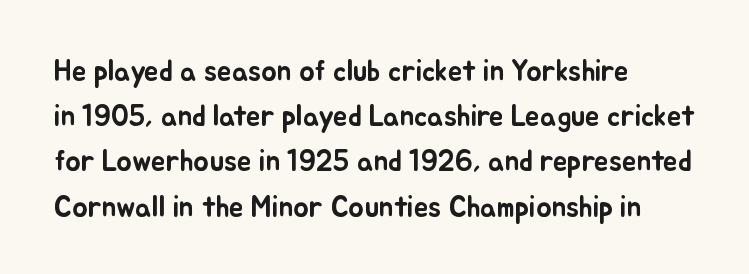
Q: Is the text italic (slanted)? A: No, it is upright.
Q: Is the text underlined? A: No.
Q: How is the paragraph aligned? A: Left-aligned.
Q: Is the spacing between letters normal or unusually wide? A: Normal.
Q: Is the spacing between lines tight, normal or loose? A: Normal.
Q: Width (condensed, normal, or wide)? A: Normal.
Q: Stroke contrast? A: Low.
Q: x-height? A: Small.
Q: Monospaced? A: No.
